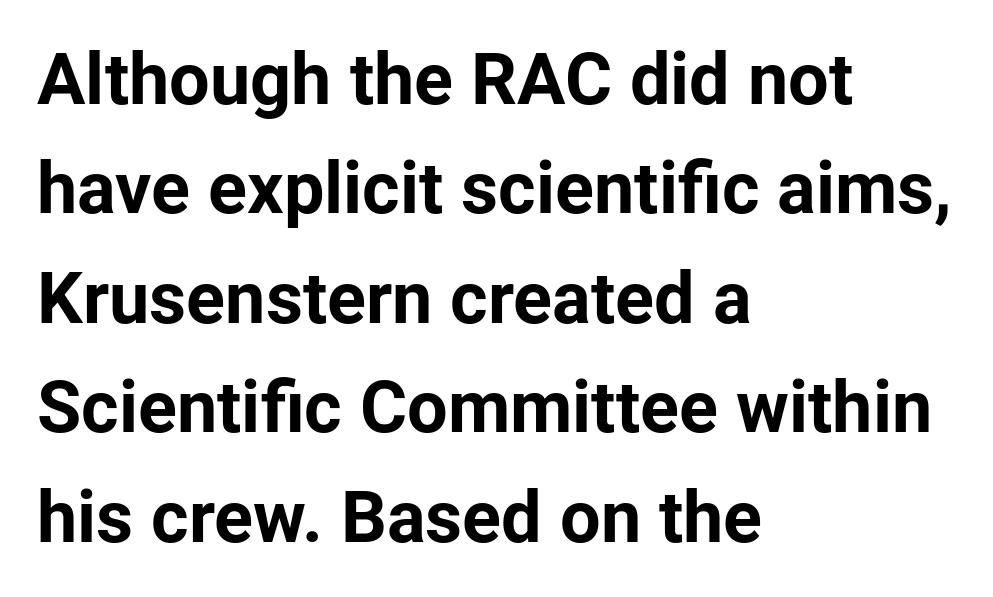
{"serif": "no", "italic": "no", "bold": "yes", "weight": "bold", "width": "normal", "stroke_contrast": "low", "x_height": "medium", "monospaced": "no", "underline": "no", "align": "left", "line_spacing": "normal", "line_spacing_ratio": 1.52, "letter_spacing": "normal", "letter_spacing_em": 0.0, "glyph_px": 72}
